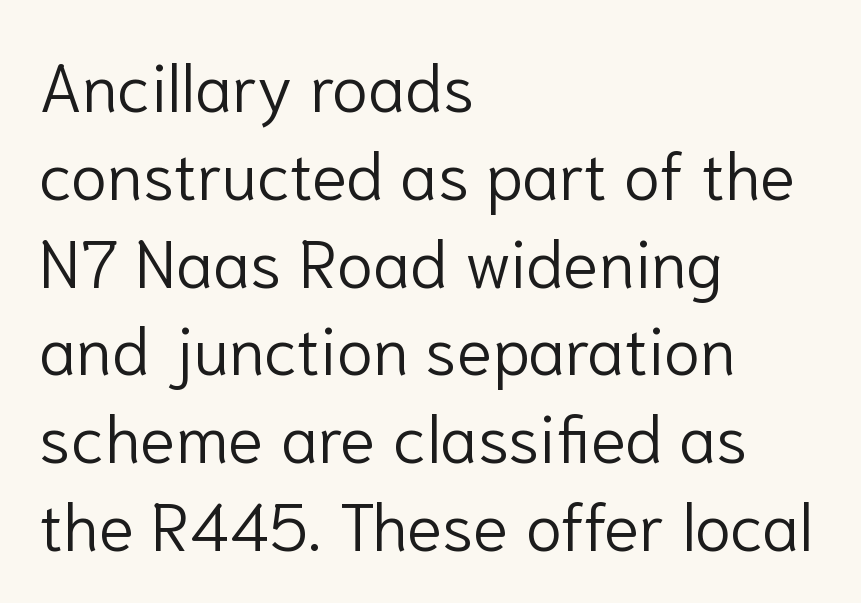
The rendering keeps characters at their native spacing. Serifs: no, the terminals of the letterforms are clean. A normal amount of white space separates one row of letters from the next. Unlike italic type, these characters show no tilt at all. Horizontally, the lines are justified to the leading edge only.
